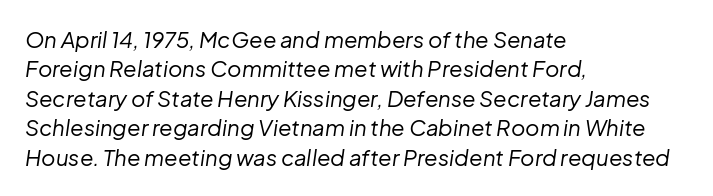
{"italic": "yes", "lean": "right", "slant_degrees": 8, "bold": "no", "underline": "no", "align": "left", "line_spacing": "normal", "line_spacing_ratio": 1.34, "letter_spacing": "normal", "letter_spacing_em": 0.0, "glyph_px": 22}
